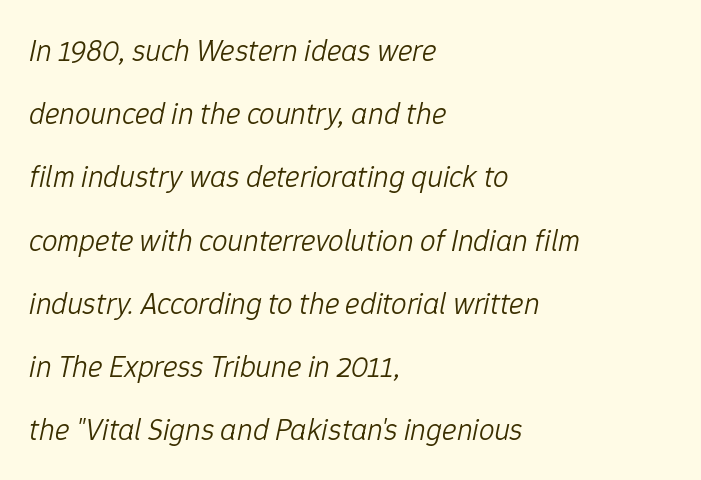
Q: Is the text bold? A: No.
Q: Is the text italic (slanted)? A: Yes, it leans right by about 12 degrees.
Q: Is the text underlined? A: No.
Q: How is the paragraph aligned? A: Left-aligned.
Q: Is the spacing between letters normal or unusually wide? A: Normal.
Q: Is the spacing between lines tight, normal or loose? A: Loose.
Q: Width (condensed, normal, or wide)? A: Normal.
Q: Stroke contrast? A: Low.
Q: x-height? A: Medium.
Q: Monospaced? A: No.
